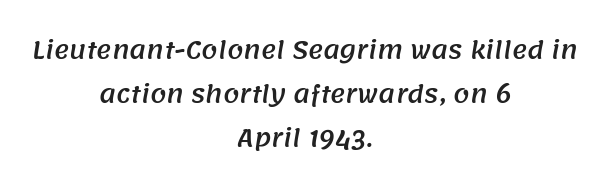
Q: Is the text underlined? A: No.
Q: How is the paragraph aligned? A: Centered.
Q: Is the spacing between letters normal or unusually wide? A: Normal.
Q: Is the spacing between lines tight, normal or loose? A: Loose.
